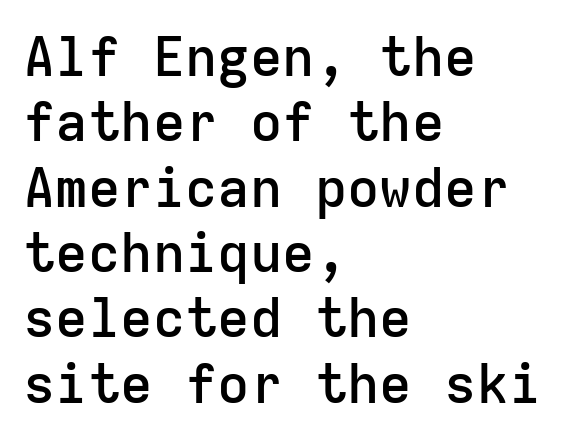
Q: Is the text bold? A: Semi-bold.
Q: Is the text italic (slanted)? A: No, it is upright.
Q: Is the typeface a serif or a sans-serif typeface? A: Sans-serif.
Q: Is the text underlined? A: No.
Q: How is the paragraph aligned? A: Left-aligned.
Q: Is the spacing between letters normal or unusually wide? A: Normal.
Q: Width (condensed, normal, or wide)? A: Normal.
Q: Stroke contrast? A: Low.
Q: x-height? A: Medium.
Q: Monospaced? A: Yes.
